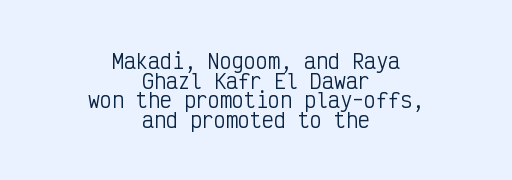
The image shows 20 px text type, upright; set centered, tight line spacing (0.98x), normal letter spacing, not underlined.
